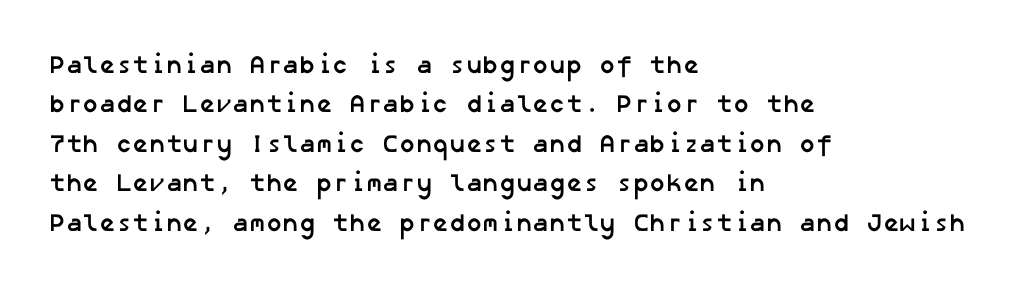
The image shows 25 px bold type; set left-aligned, normal line spacing (1.58x), normal letter spacing, not underlined.
